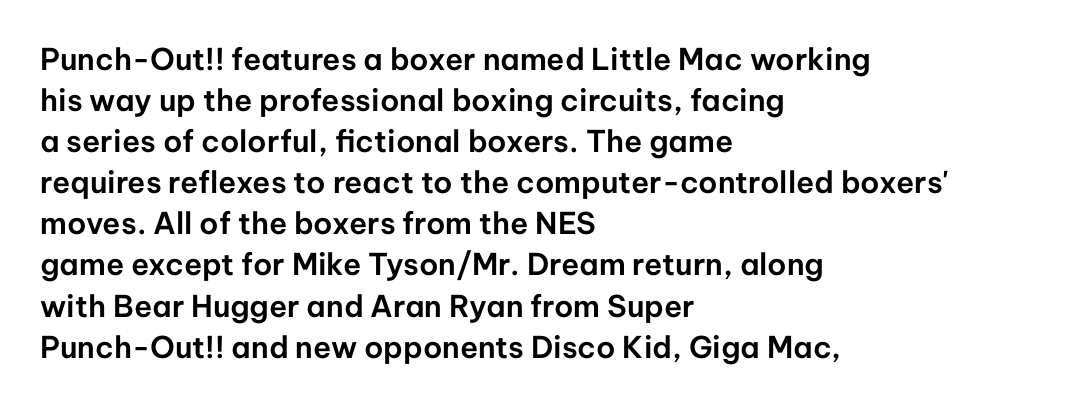
Glance below the letters and you will spot only blank space. The letterforms sit shoulder to shoulder at normal distance. Short and long lines alike share a common starting point at left. The glyphs in this specimen are sans serif.
